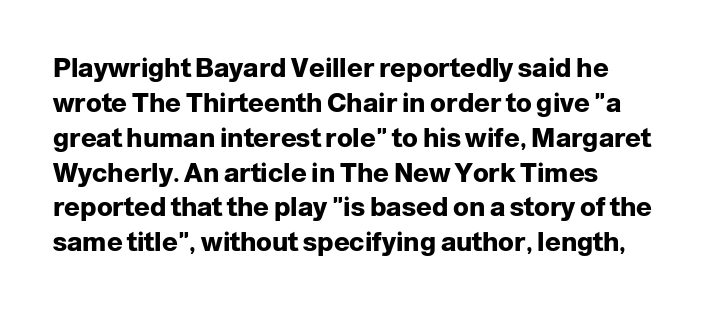
The passage shown is emphatically bold. Anything drawn beneath the words? Only blank space. Horizontal bands of white between lines are of average thickness. Italic: no, the glyphs are upright roman.
